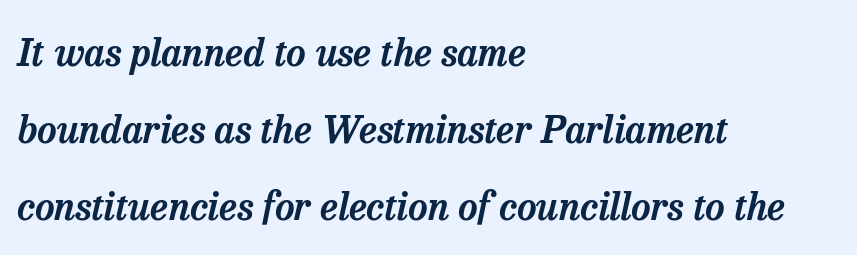
{"serif": "yes", "italic": "yes", "lean": "right", "slant_degrees": 13, "width": "normal", "stroke_contrast": "low", "x_height": "medium", "monospaced": "no", "underline": "no", "align": "left", "line_spacing": "loose", "line_spacing_ratio": 2.02, "letter_spacing": "normal", "letter_spacing_em": 0.0, "glyph_px": 38}
